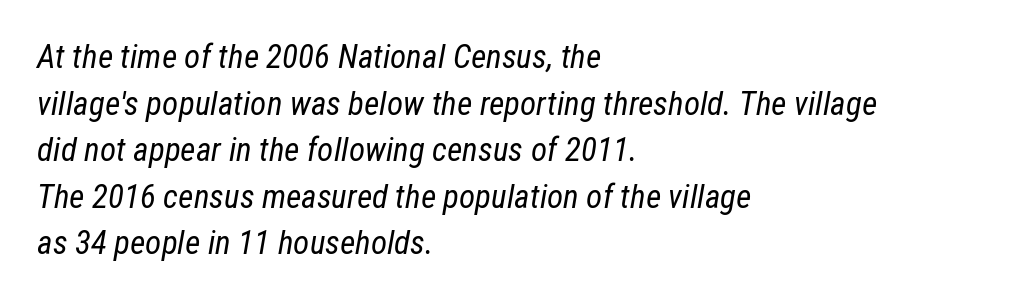
Default kerning and tracking; the words read as compact shapes. What's the leading like? Ordinary, nothing unusual. Notice how the stems are inclined rather than vertical — that's the hallmark of italics. Casual observation: everything's shoved over to the left. The passage shown is typed in a proportional face where columns would drift. The zone under the glyphs is completely vacant.
